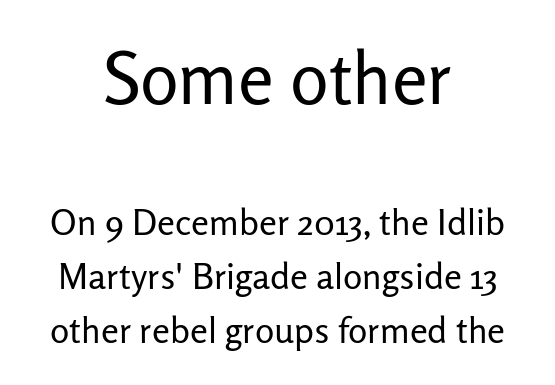
Q: Is the text bold? A: No.
Q: Is the text italic (slanted)? A: No, it is upright.
Q: Is the typeface a serif or a sans-serif typeface? A: Sans-serif.
Q: Is the text underlined? A: No.
Q: How is the paragraph aligned? A: Centered.
Q: Is the spacing between letters normal or unusually wide? A: Normal.
Q: Is the spacing between lines tight, normal or loose? A: Normal.
Q: Which block of text is set in a larger size, the first (top) or the second (bottom)? A: The first (top) one.
Q: Width (condensed, normal, or wide)? A: Normal.
Q: Stroke contrast? A: Low.
Q: x-height? A: Medium.
Q: Monospaced? A: No.
